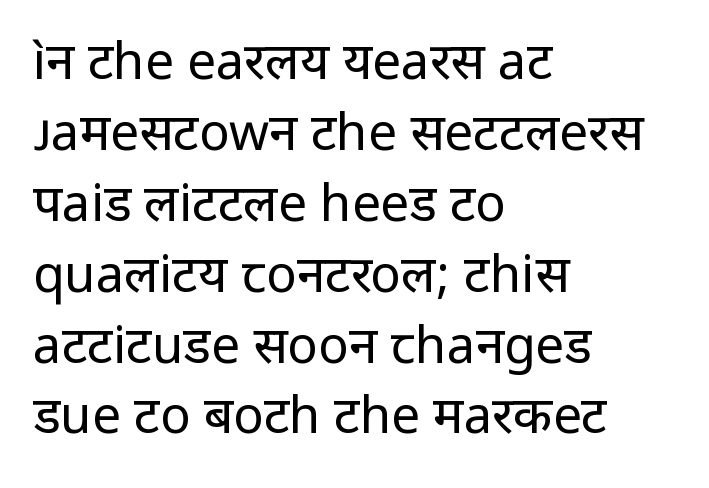
Q: Is the text bold? A: No.
Q: Is the text italic (slanted)? A: No, it is upright.
Q: Is the typeface a serif or a sans-serif typeface? A: Sans-serif.
Q: Is the text underlined? A: No.
Q: How is the paragraph aligned? A: Left-aligned.
Q: Is the spacing between letters normal or unusually wide? A: Normal.
Q: Is the spacing between lines tight, normal or loose? A: Normal.
Q: Width (condensed, normal, or wide)? A: Normal.
Q: Stroke contrast? A: Low.
Q: x-height? A: Medium.
Q: Monospaced? A: No.
